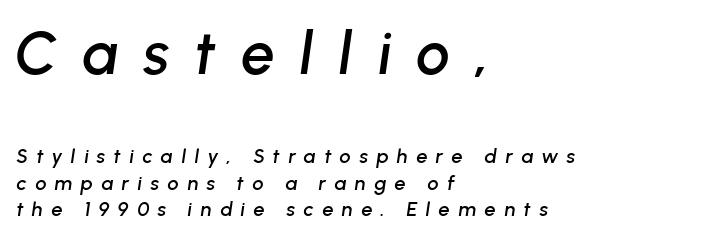
The image shows 60 px text type, italic (leaning right); set left-aligned, normal line spacing (1.32x), unusually wide letter spacing (+0.42 em), not underlined; the first (top) block is 3.0x larger; low stroke contrast and a medium x-height.
